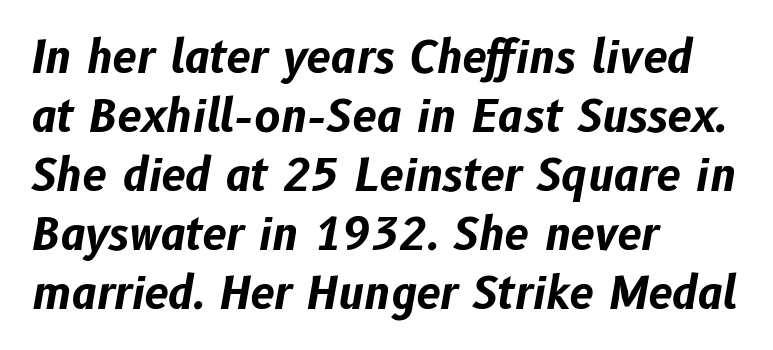
Teacher's note: observe the even left margin — that is flush-left alignment. The axis of the letterforms is tilted away from vertical. Here the designer chose a conventional face with non-uniform glyph widths. The type is set solid horizontally, with unmodified tracking.
